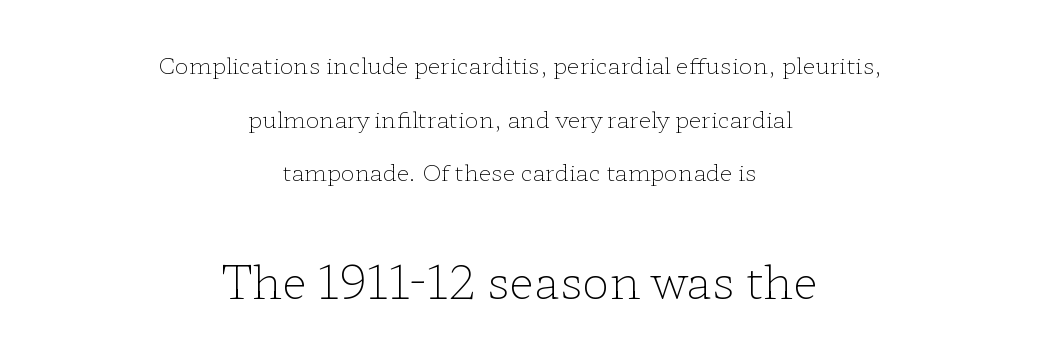
Q: Is the text bold? A: No.
Q: Is the text italic (slanted)? A: No, it is upright.
Q: Is the typeface a serif or a sans-serif typeface? A: Serif.
Q: Is the text underlined? A: No.
Q: How is the paragraph aligned? A: Centered.
Q: Is the spacing between letters normal or unusually wide? A: Normal.
Q: Is the spacing between lines tight, normal or loose? A: Loose.
Q: Which block of text is set in a larger size, the first (top) or the second (bottom)? A: The second (bottom) one.
Q: Width (condensed, normal, or wide)? A: Wide.
Q: Stroke contrast? A: Low.
Q: x-height? A: Medium.
Q: Monospaced? A: No.
